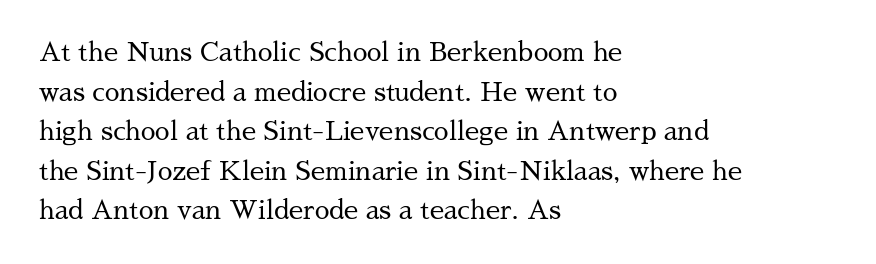
The block of text has a typical density, with ordinary space between rows. The line texture is even and compact thanks to regular tracking. Nothing heavy about these letters — not bold at all. Which margin do the lines hug? The left one — the right edge is uneven.
